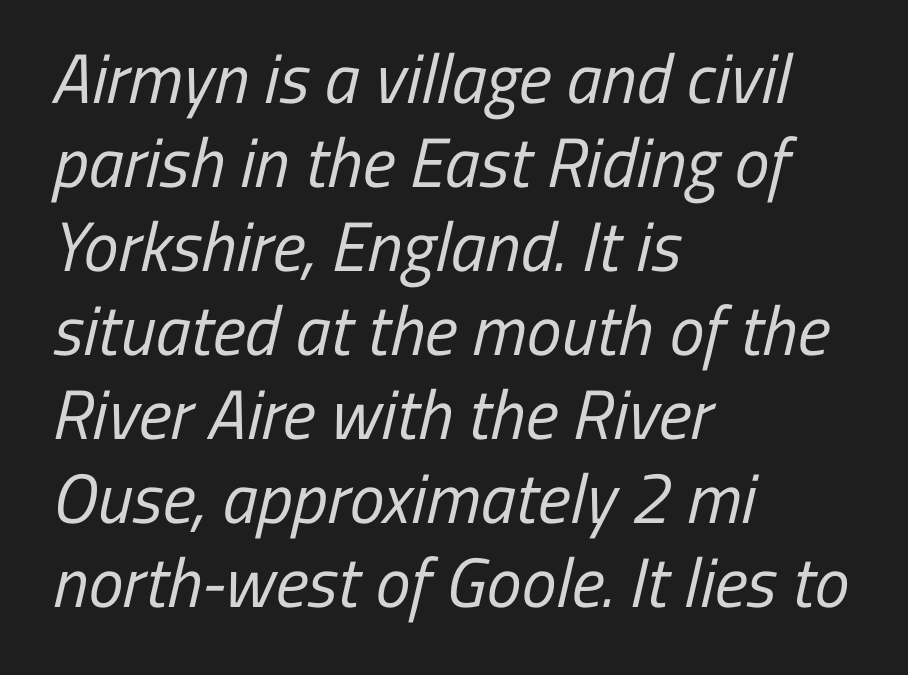
Q: Is the text bold? A: No.
Q: Is the typeface a serif or a sans-serif typeface? A: Sans-serif.
Q: Is the text underlined? A: No.
Q: How is the paragraph aligned? A: Left-aligned.
Q: Is the spacing between letters normal or unusually wide? A: Normal.
Q: Width (condensed, normal, or wide)? A: Condensed.
Q: Stroke contrast? A: Low.
Q: x-height? A: Medium.
Q: Monospaced? A: No.
